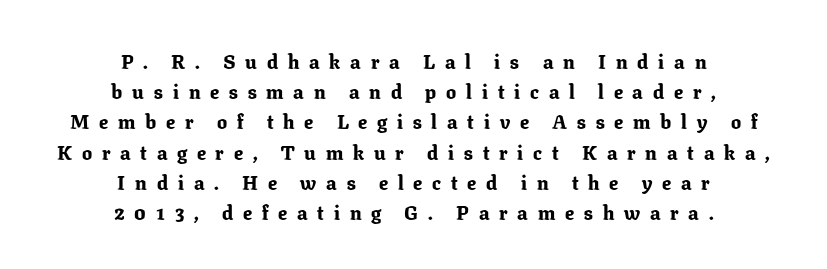
Q: Is the text bold? A: Yes.
Q: Is the text italic (slanted)? A: No, it is upright.
Q: Is the text underlined? A: No.
Q: How is the paragraph aligned? A: Centered.
Q: Is the spacing between letters normal or unusually wide? A: Unusually wide.
Q: Is the spacing between lines tight, normal or loose? A: Normal.
